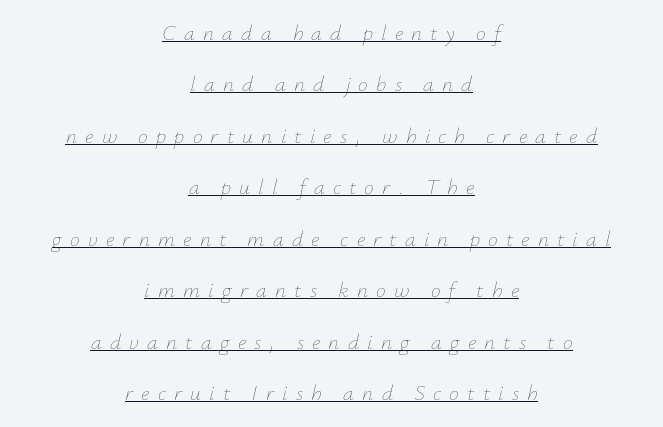
The image shows 22 px text type, italic (leaning right); set centered, loose line spacing (2.34x), unusually wide letter spacing (+0.37 em), underlined.
